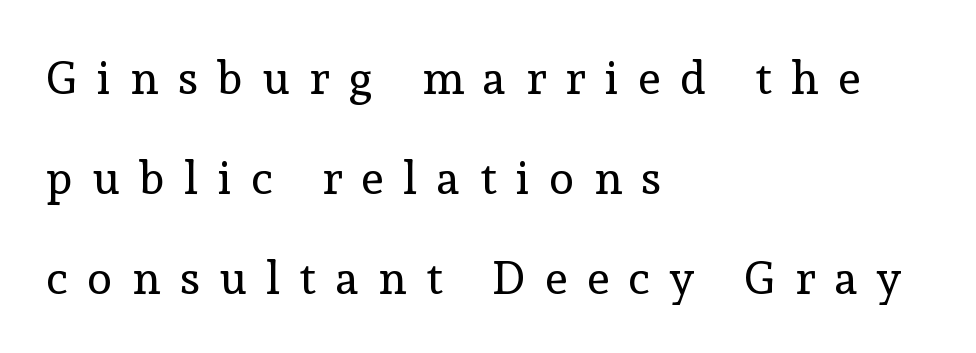
In CSS terms this would be text-align: left. The face looks like a standard text weight, possibly lighter. Vertically, the passage feels expansive, rows floating well apart. The tracking reads as deliberately expanded to a designer's eye. Regarding serifs, this sample has them.
